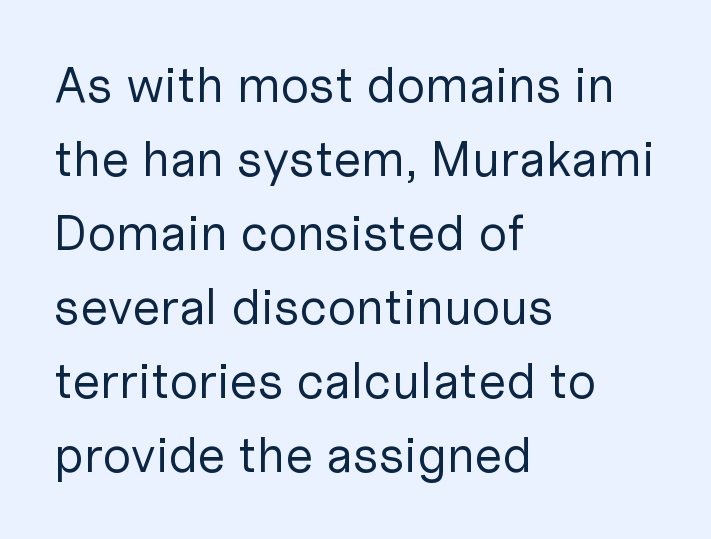
Q: Is the text bold? A: No.
Q: Is the text italic (slanted)? A: No, it is upright.
Q: Is the typeface a serif or a sans-serif typeface? A: Sans-serif.
Q: Is the text underlined? A: No.
Q: How is the paragraph aligned? A: Left-aligned.
Q: Is the spacing between letters normal or unusually wide? A: Normal.
Q: Is the spacing between lines tight, normal or loose? A: Normal.
Q: Width (condensed, normal, or wide)? A: Normal.
Q: Stroke contrast? A: Low.
Q: x-height? A: Medium.
Q: Monospaced? A: No.
